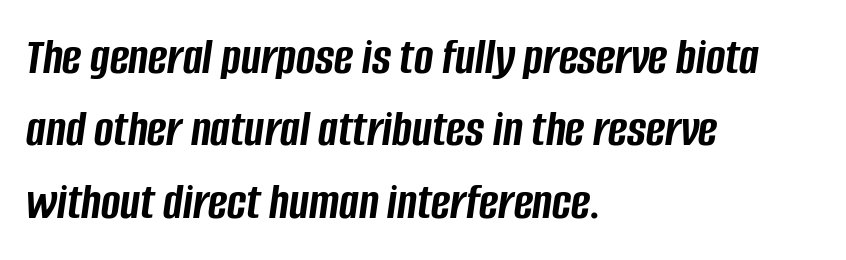
{"italic": "yes", "lean": "right", "slant_degrees": 8, "bold": "yes", "weight": "semibold", "width": "condensed", "stroke_contrast": "low", "x_height": "large", "monospaced": "no", "underline": "no", "align": "left", "line_spacing": "normal", "line_spacing_ratio": 1.39, "letter_spacing": "normal", "letter_spacing_em": 0.0, "glyph_px": 52}
